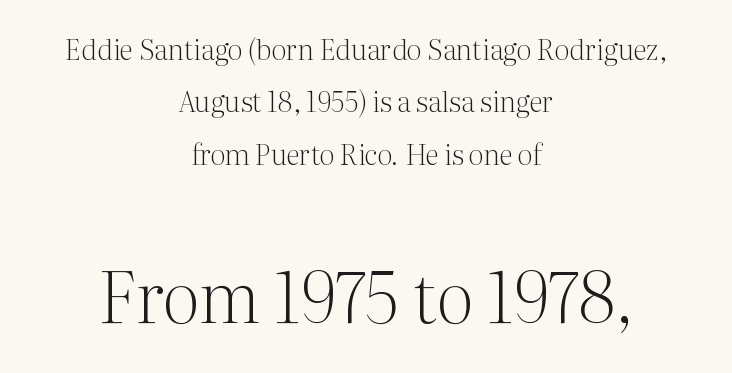
Ink coverage per letter is moderate at most. The designer gave the closing block more size than the opening block. I'd call this a serif setting — the letters wear small feet. Short note: letters normally spaced. Nope, not italic — everything's standing straight. The gap between lines stays unmarked.
